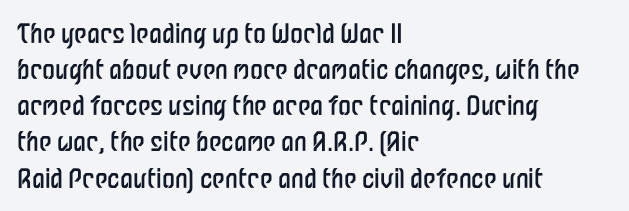
Teacher's note: observe the even left margin — that is flush-left alignment. Students, note that the glyphs here touch the page at normal intervals. Do the letters lean? They stand straight. Descenders hang freely into open space. Stem width sits at or under what a default text font uses.
